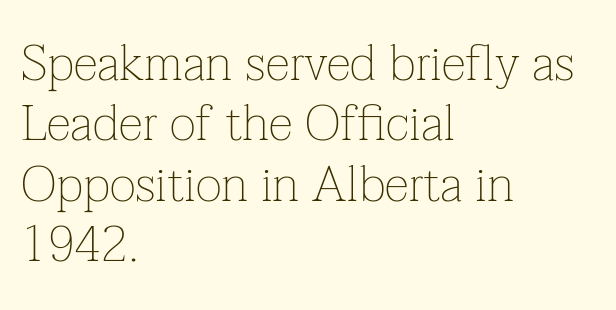
Classification — serif. The strip under each line holds only bare page. Students, note that the glyphs here touch the page at normal intervals. The paragraph shown leans on its left margin.
